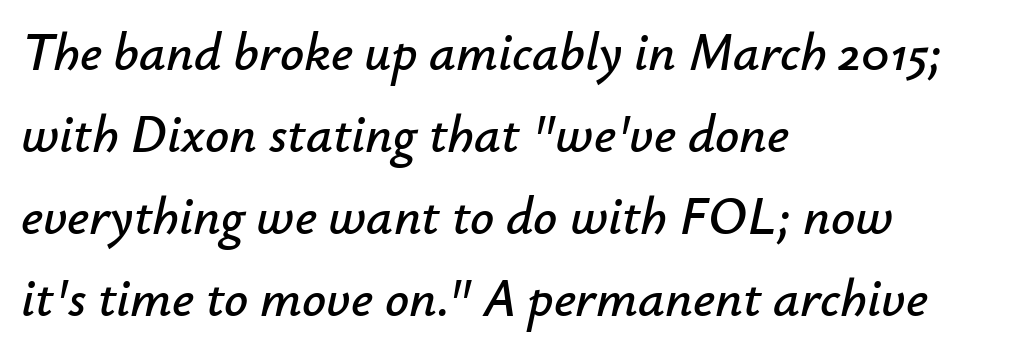
{"italic": "yes", "lean": "right", "slant_degrees": 12, "width": "normal", "stroke_contrast": "low", "x_height": "small", "monospaced": "no", "underline": "no", "align": "left", "line_spacing": "normal", "line_spacing_ratio": 1.55, "letter_spacing": "normal", "letter_spacing_em": 0.0, "glyph_px": 53}
